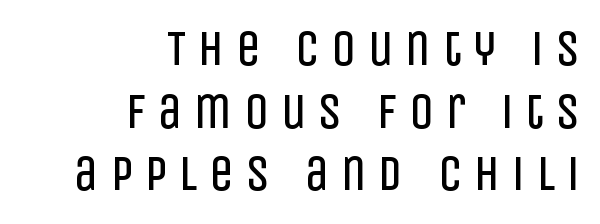
The image shows 49 px regular-weight, condensed sans-serif type, upright; set right-aligned, normal line spacing (1.28x), unusually wide letter spacing (+0.24 em), not underlined; low stroke contrast and a large x-height.
